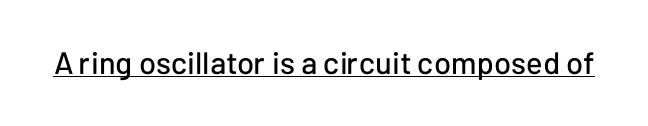
The image shows 31 px sans-serif type, upright; set normal letter spacing, underlined; low stroke contrast and a medium x-height.
